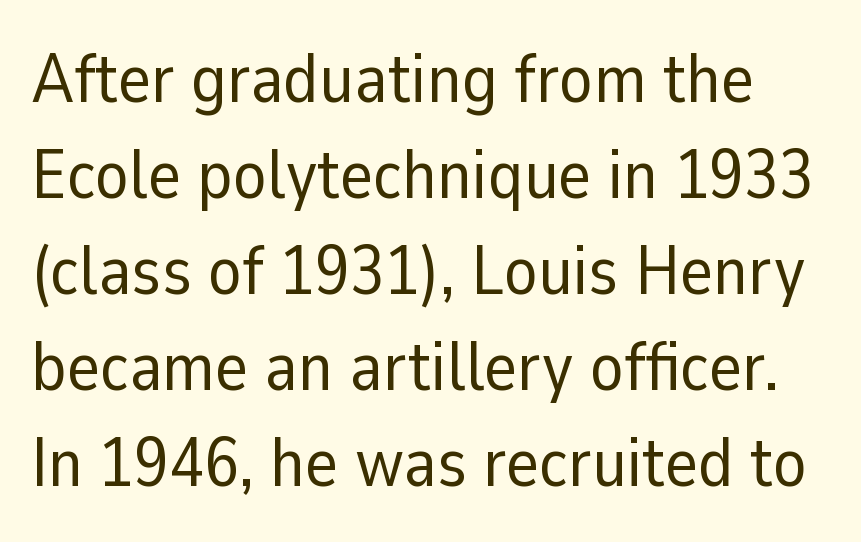
{"serif": "no", "italic": "no", "bold": "no", "weight": "regular", "width": "normal", "stroke_contrast": "low", "x_height": "medium", "monospaced": "no", "underline": "no", "line_spacing": "normal", "line_spacing_ratio": 1.37, "letter_spacing": "normal", "letter_spacing_em": 0.0, "glyph_px": 70}
